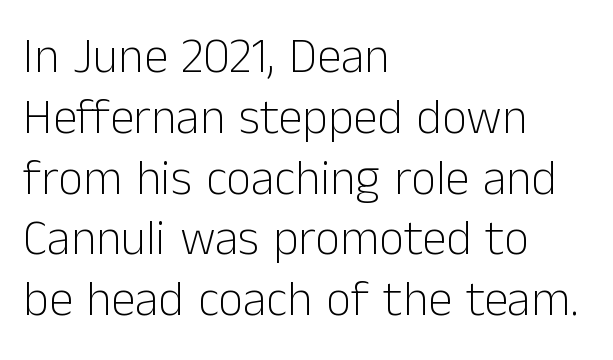
{"serif": "no", "italic": "no", "bold": "no", "weight": "light", "width": "normal", "stroke_contrast": "low", "x_height": "medium", "monospaced": "no", "underline": "no", "align": "left", "line_spacing_ratio": 1.24, "letter_spacing": "normal", "letter_spacing_em": 0.0, "glyph_px": 49}
